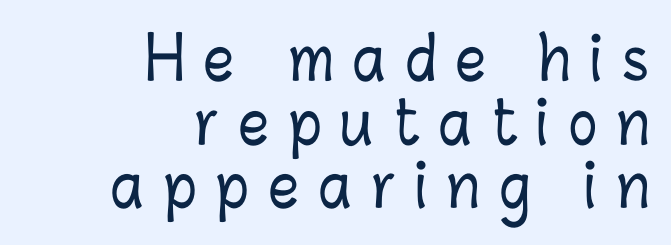
Q: Is the text italic (slanted)? A: No, it is upright.
Q: Is the text underlined? A: No.
Q: How is the paragraph aligned? A: Right-aligned.
Q: Is the spacing between letters normal or unusually wide? A: Unusually wide.
Q: Is the spacing between lines tight, normal or loose? A: Tight.
Q: Width (condensed, normal, or wide)? A: Condensed.
Q: Stroke contrast? A: Low.
Q: x-height? A: Medium.
Q: Monospaced? A: No.
